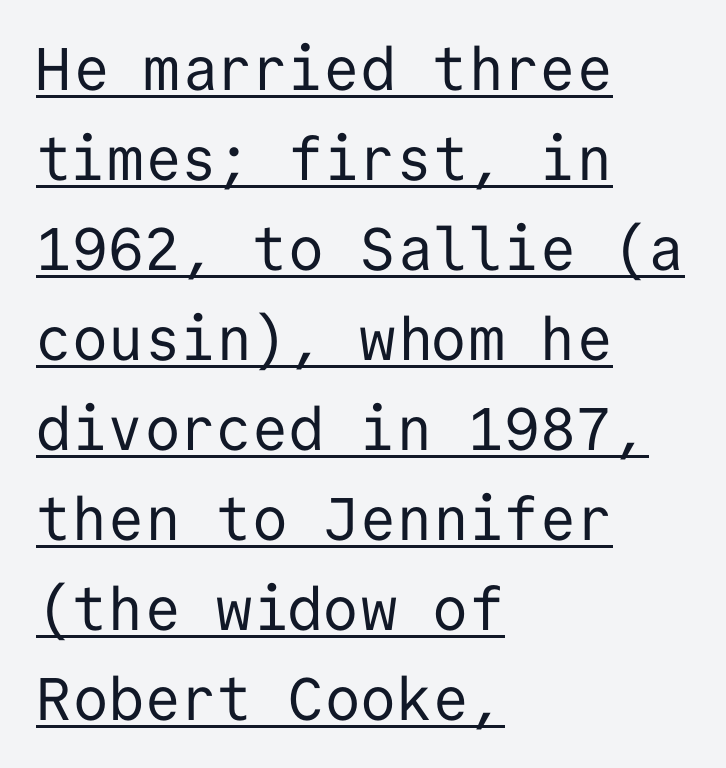
The image shows 60 px regular-weight sans-serif type, upright, monospaced; set left-aligned, normal line spacing (1.5x), normal letter spacing, underlined; low stroke contrast and a medium x-height.
